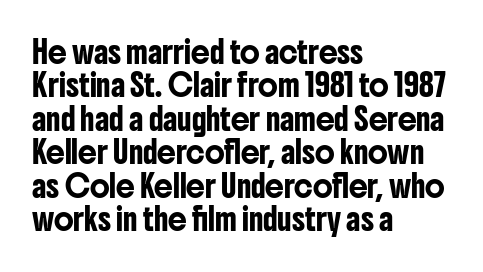
{"italic": "no", "underline": "no", "align": "left", "line_spacing": "normal", "line_spacing_ratio": 1.59, "letter_spacing": "normal", "letter_spacing_em": 0.0, "glyph_px": 21}
